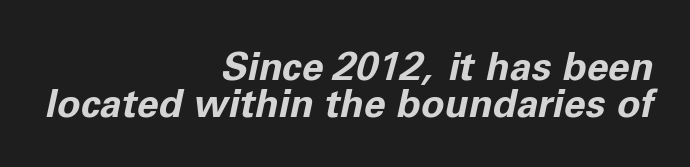
Q: Is the text bold? A: Yes.
Q: Is the text italic (slanted)? A: Yes, it leans right by about 11 degrees.
Q: Is the text underlined? A: No.
Q: How is the paragraph aligned? A: Right-aligned.
Q: Is the spacing between letters normal or unusually wide? A: Normal.
Q: Is the spacing between lines tight, normal or loose? A: Tight.
Q: Width (condensed, normal, or wide)? A: Normal.
Q: Stroke contrast? A: Low.
Q: x-height? A: Medium.
Q: Monospaced? A: No.
